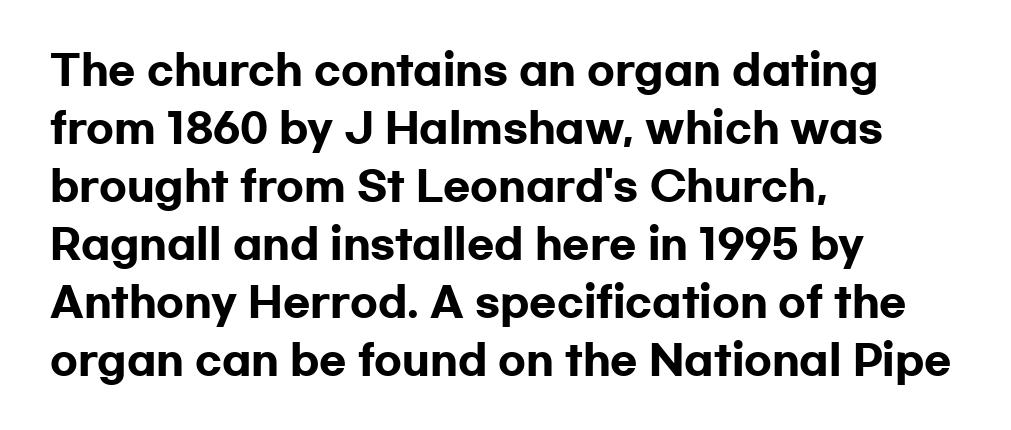
{"serif": "no", "italic": "no", "bold": "yes", "weight": "heavy", "width": "wide", "stroke_contrast": "low", "x_height": "medium", "monospaced": "no", "underline": "no", "align": "left", "line_spacing": "normal", "line_spacing_ratio": 1.45, "letter_spacing": "normal", "letter_spacing_em": 0.0, "glyph_px": 40}
